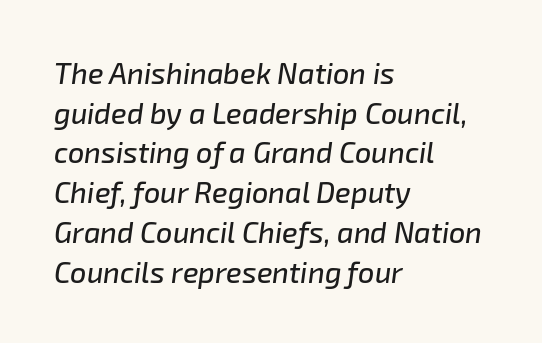
Bare-footed words on every line. The typesetter chose a ragged-right arrangement here. The letters are slanted; this is an italic face. Each new line begins a customary step beneath the previous one. What stands out about the letter spacing? Nothing — it is the standard amount.
